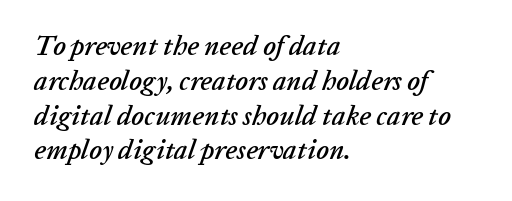
Q: Is the text italic (slanted)? A: Yes, it leans right by about 20 degrees.
Q: Is the text underlined? A: No.
Q: How is the paragraph aligned? A: Left-aligned.
Q: Is the spacing between letters normal or unusually wide? A: Normal.
Q: Is the spacing between lines tight, normal or loose? A: Normal.
